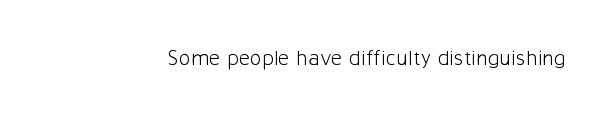
The image shows 22 px text type, upright; set normal letter spacing, not underlined.
